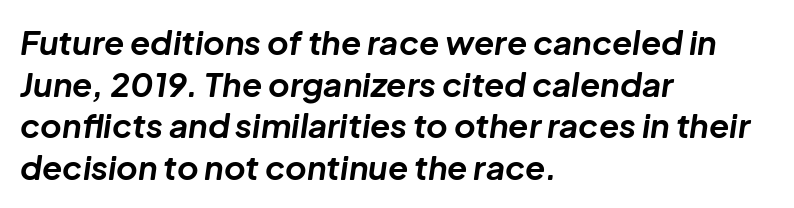
The image shows 33 px bold type, italic (leaning right); set left-aligned, normal line spacing (1.26x), normal letter spacing, not underlined; low stroke contrast and a medium x-height.
